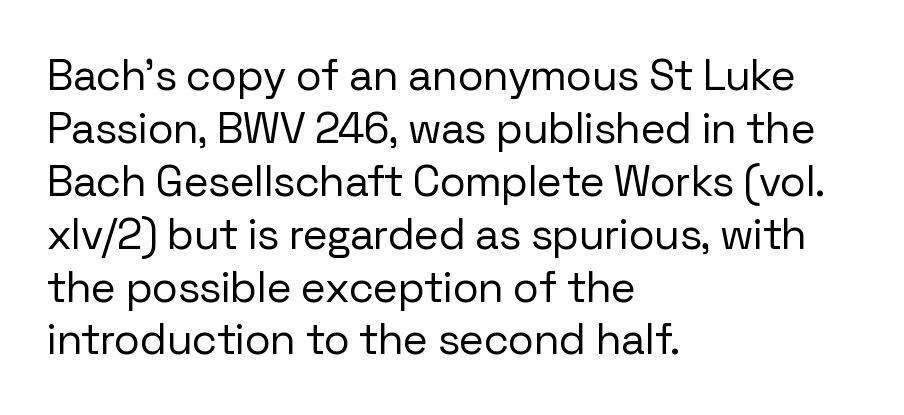
The image shows 43 px regular-weight sans-serif type, upright; set left-aligned, line spacing 1.23x, normal letter spacing, not underlined; low stroke contrast and a medium x-height.
